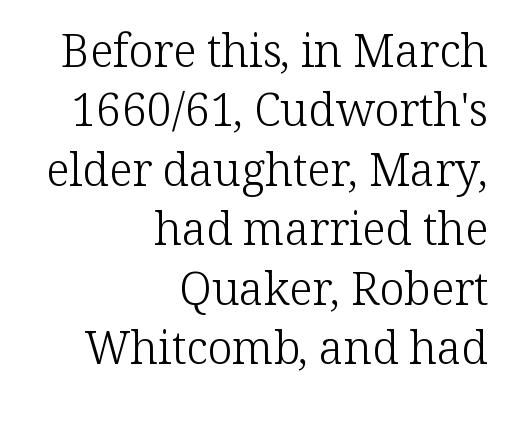
{"serif": "yes", "italic": "no", "bold": "no", "weight": "light", "width": "normal", "stroke_contrast": "low", "x_height": "medium", "monospaced": "no", "underline": "no", "align": "right", "line_spacing": "normal", "line_spacing_ratio": 1.32, "letter_spacing": "normal", "letter_spacing_em": 0.0, "glyph_px": 45}
